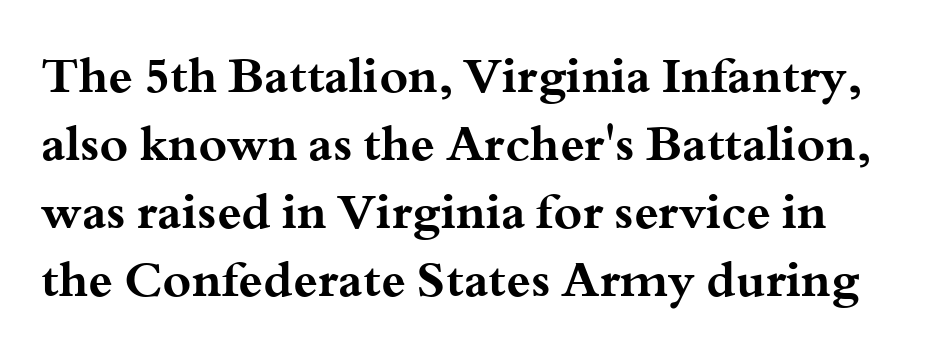
The image shows 49 px bold, wide serif type, upright; set normal line spacing (1.39x), normal letter spacing, not underlined; medium stroke contrast and a small x-height.
